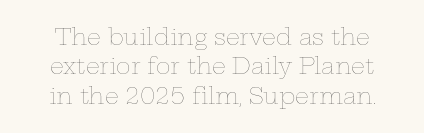
Q: Is the text bold? A: No.
Q: Is the text italic (slanted)? A: No, it is upright.
Q: Is the text underlined? A: No.
Q: Is the spacing between letters normal or unusually wide? A: Normal.
Q: Is the spacing between lines tight, normal or loose? A: Normal.
